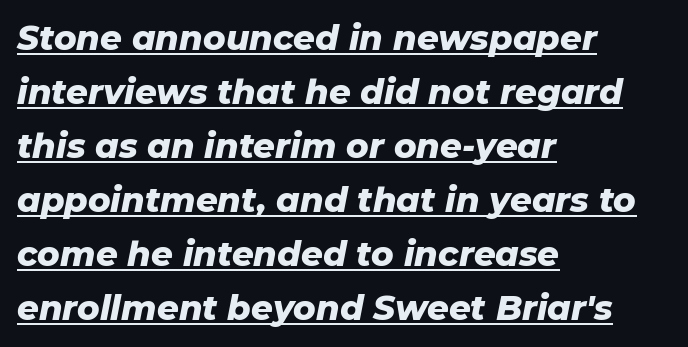
The image shows 34 px heavy type, italic (leaning right); set left-aligned, normal line spacing (1.59x), normal letter spacing, underlined; low stroke contrast and a medium x-height.
